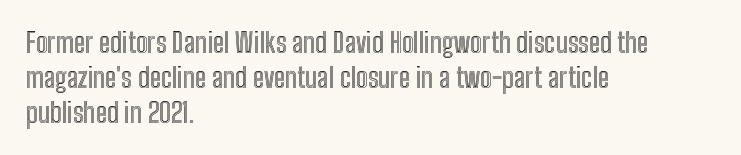
{"italic": "no", "underline": "no", "align": "left", "line_spacing": "normal", "line_spacing_ratio": 1.29, "letter_spacing": "normal", "letter_spacing_em": 0.0, "glyph_px": 27}
